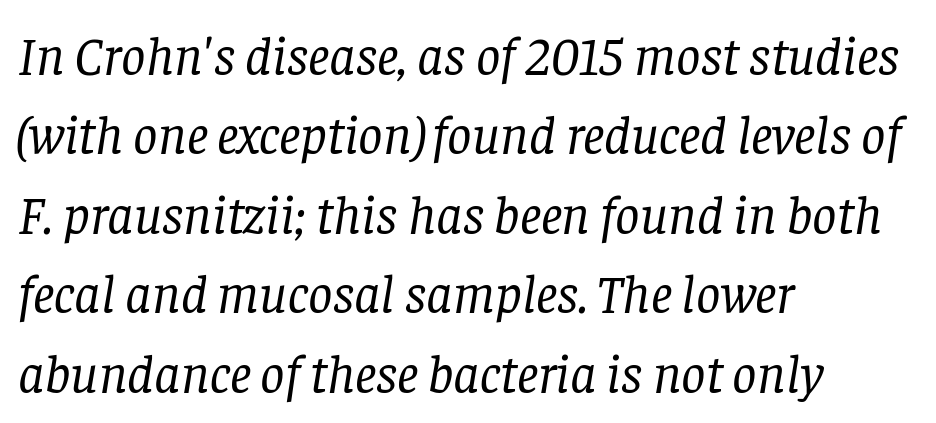
Each stroke keeps to a modest, everyday thickness or less. The paragraph has a hard left edge and a soft right edge. Line spacing here is normal. A bare baseline throughout the passage. The tracking reads as untouched default to a designer's eye. Is this a fixed-width face? No — the glyphs have proportional, varying widths.
